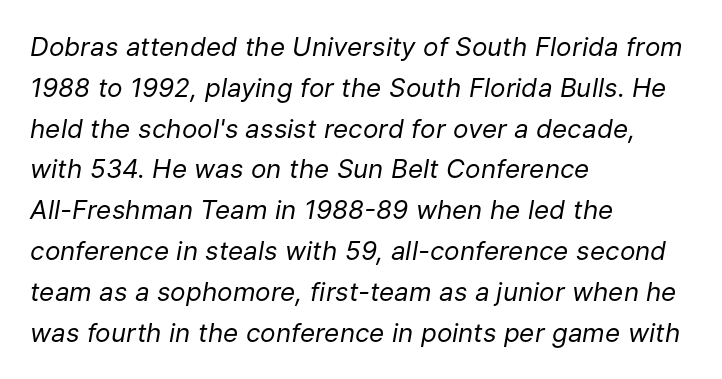
{"italic": "yes", "lean": "right", "slant_degrees": 9, "bold": "no", "underline": "no", "align": "left", "line_spacing": "normal", "line_spacing_ratio": 1.57, "letter_spacing": "normal", "letter_spacing_em": 0.0, "glyph_px": 26}
